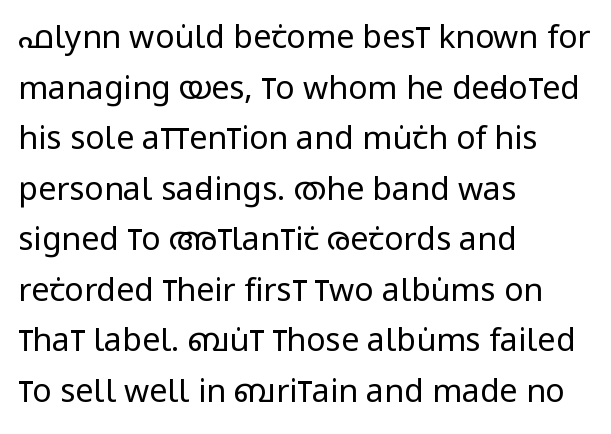
The gaps between neighbouring characters are ordinary and unremarkable. Quick note: underline off. This is not heavy type; no bold has been used. These lines sit exactly where default settings would place them.
